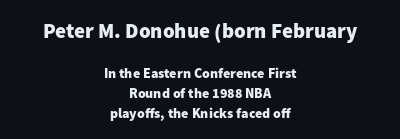
{"italic": "no", "bold": "yes", "underline": "no", "align": "center", "line_spacing": "normal", "line_spacing_ratio": 1.43, "letter_spacing": "normal", "letter_spacing_em": 0.0, "larger_block": "first", "size_ratio": 1.5, "glyph_px": 21}
